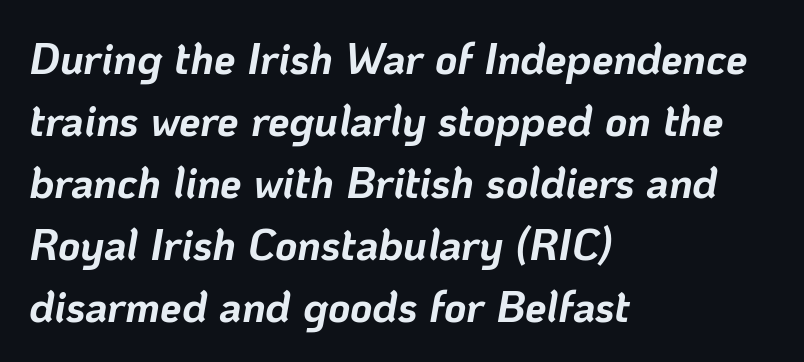
The image shows 43 px bold type, italic (leaning right); set left-aligned, normal line spacing (1.44x), normal letter spacing, not underlined; low stroke contrast and a medium x-height.
